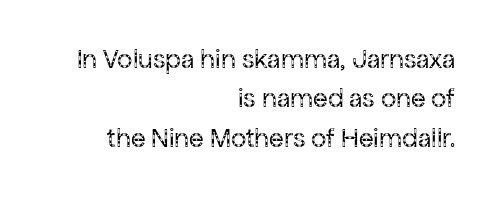
The image shows 27 px text type, upright; set right-aligned, normal line spacing (1.46x), normal letter spacing, not underlined.
